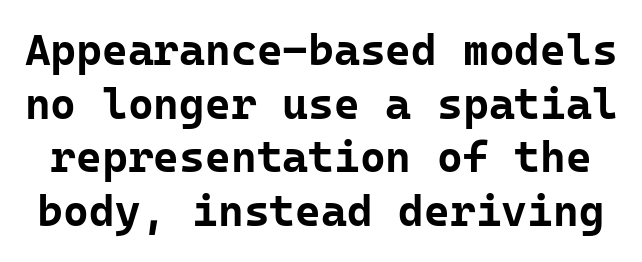
{"serif": "no", "italic": "no", "bold": "yes", "weight": "bold", "width": "normal", "stroke_contrast": "low", "x_height": "medium", "monospaced": "yes", "underline": "no", "line_spacing_ratio": 1.22, "letter_spacing": "normal", "letter_spacing_em": 0.0, "glyph_px": 44}
